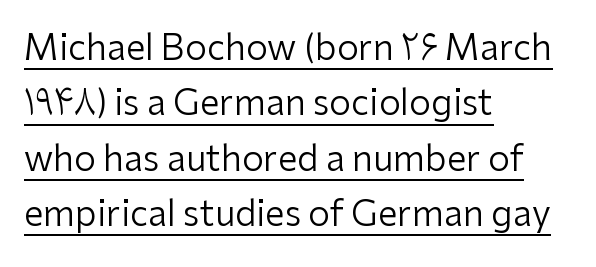
{"serif": "no", "italic": "no", "bold": "no", "weight": "regular", "width": "normal", "stroke_contrast": "low", "x_height": "medium", "monospaced": "no", "underline": "yes", "align": "left", "line_spacing": "normal", "line_spacing_ratio": 1.58, "letter_spacing": "normal", "letter_spacing_em": 0.0, "glyph_px": 35}
